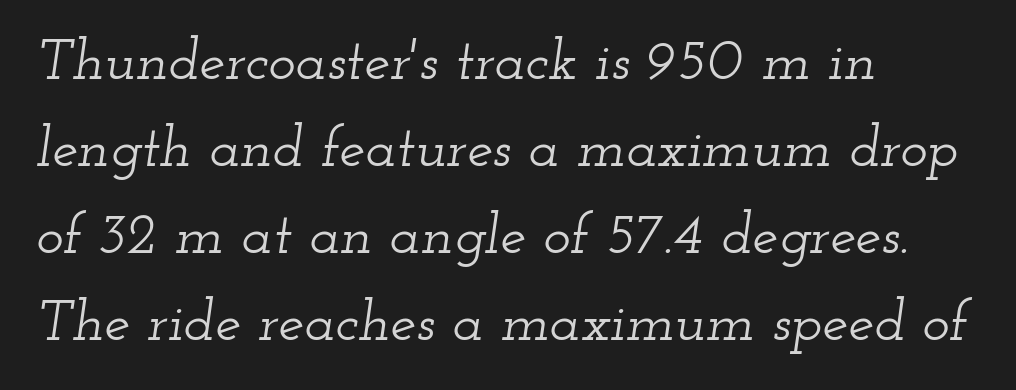
Q: Is the text italic (slanted)? A: Yes, it leans right by about 12 degrees.
Q: Is the typeface a serif or a sans-serif typeface? A: Serif.
Q: Is the text underlined? A: No.
Q: How is the paragraph aligned? A: Left-aligned.
Q: Is the spacing between letters normal or unusually wide? A: Normal.
Q: Is the spacing between lines tight, normal or loose? A: Normal.
Q: Width (condensed, normal, or wide)? A: Wide.
Q: Stroke contrast? A: Low.
Q: x-height? A: Small.
Q: Monospaced? A: No.
